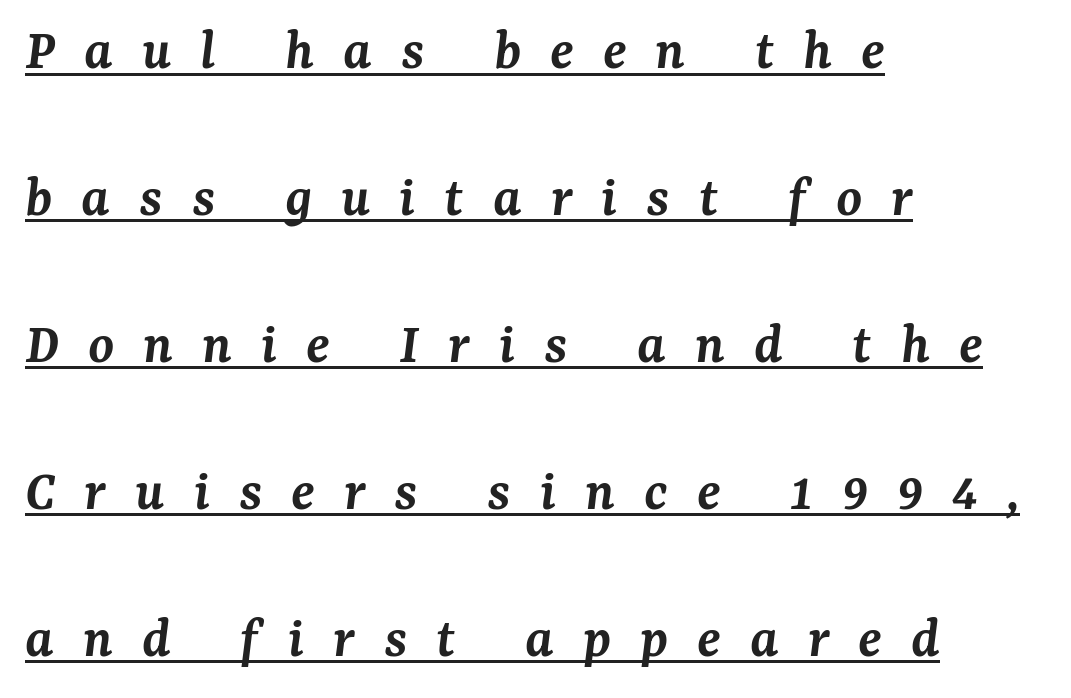
Q: Is the text bold? A: Semi-bold.
Q: Is the text italic (slanted)? A: Yes, it leans right by about 7 degrees.
Q: Is the typeface a serif or a sans-serif typeface? A: Serif.
Q: Is the text underlined? A: Yes.
Q: How is the paragraph aligned? A: Left-aligned.
Q: Is the spacing between letters normal or unusually wide? A: Unusually wide.
Q: Is the spacing between lines tight, normal or loose? A: Loose.
Q: Width (condensed, normal, or wide)? A: Normal.
Q: Stroke contrast? A: Medium.
Q: x-height? A: Medium.
Q: Monospaced? A: No.
